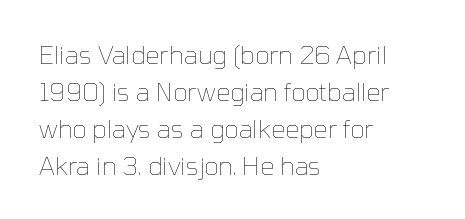
Q: Is the text bold? A: No.
Q: Is the text italic (slanted)? A: No, it is upright.
Q: Is the text underlined? A: No.
Q: How is the paragraph aligned? A: Left-aligned.
Q: Is the spacing between letters normal or unusually wide? A: Normal.
Q: Is the spacing between lines tight, normal or loose? A: Normal.
